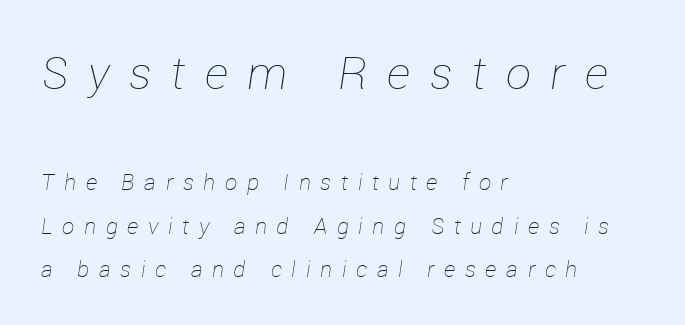
Q: Is the text bold? A: No.
Q: Is the text italic (slanted)? A: Yes, it leans right by about 12 degrees.
Q: Is the text underlined? A: No.
Q: How is the paragraph aligned? A: Left-aligned.
Q: Is the spacing between letters normal or unusually wide? A: Unusually wide.
Q: Is the spacing between lines tight, normal or loose? A: Loose.
Q: Which block of text is set in a larger size, the first (top) or the second (bottom)? A: The first (top) one.
Q: Width (condensed, normal, or wide)? A: Normal.
Q: Stroke contrast? A: Low.
Q: x-height? A: Medium.
Q: Monospaced? A: No.
